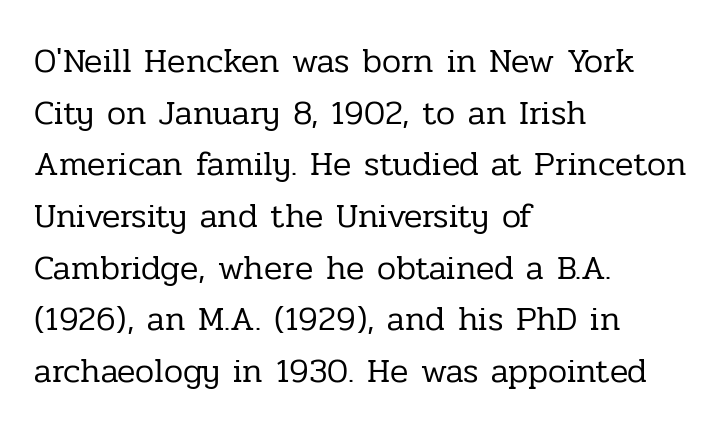
Q: Is the text bold? A: No.
Q: Is the text italic (slanted)? A: No, it is upright.
Q: Is the typeface a serif or a sans-serif typeface? A: Serif.
Q: Is the text underlined? A: No.
Q: How is the paragraph aligned? A: Left-aligned.
Q: Is the spacing between letters normal or unusually wide? A: Normal.
Q: Is the spacing between lines tight, normal or loose? A: Normal.
Q: Width (condensed, normal, or wide)? A: Normal.
Q: Stroke contrast? A: Low.
Q: x-height? A: Medium.
Q: Monospaced? A: No.
